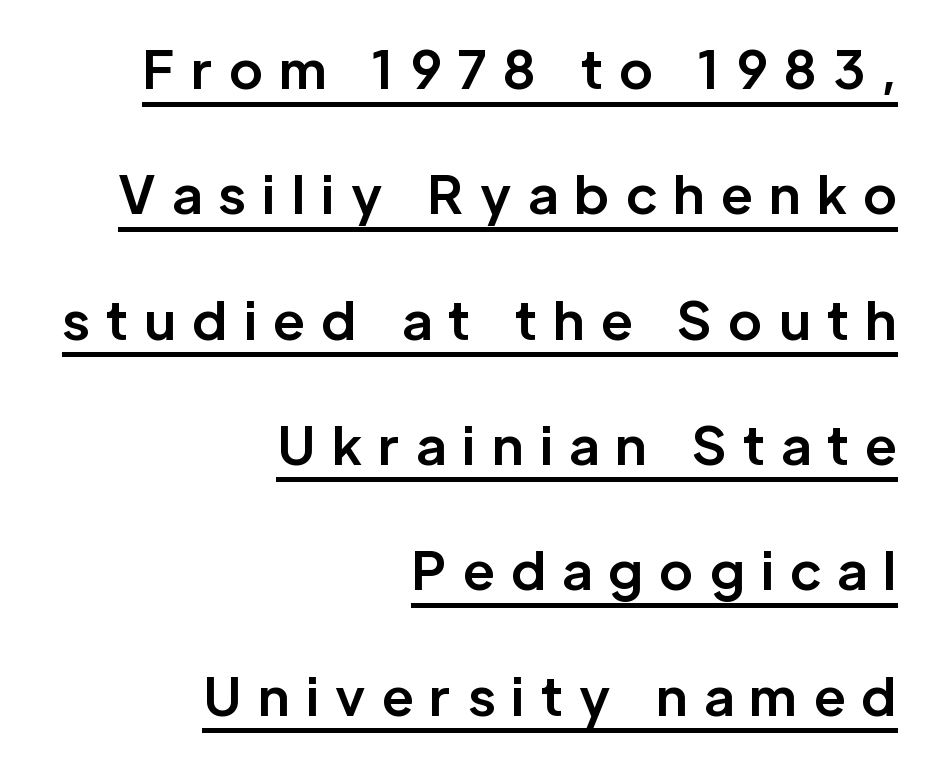
The image shows 52 px bold sans-serif type, upright; set right-aligned, loose line spacing (2.41x), unusually wide letter spacing (+0.31 em), underlined; low stroke contrast and a medium x-height.
